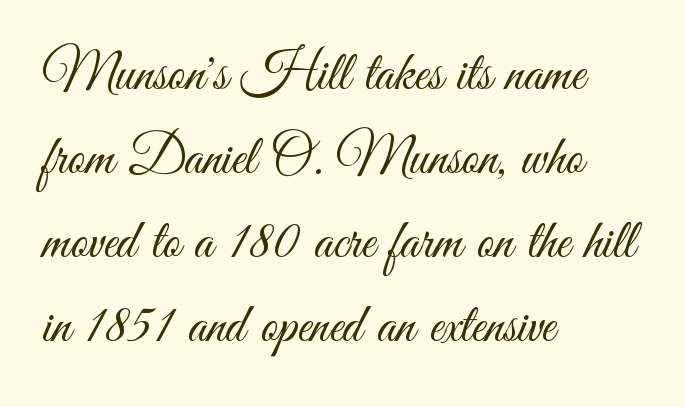
{"serif": "no", "bold": "no", "weight": "light", "width": "condensed", "stroke_contrast": "medium", "x_height": "small", "monospaced": "no", "underline": "no", "align": "left", "line_spacing": "normal", "line_spacing_ratio": 1.53, "letter_spacing": "normal", "letter_spacing_em": 0.0, "glyph_px": 55}
